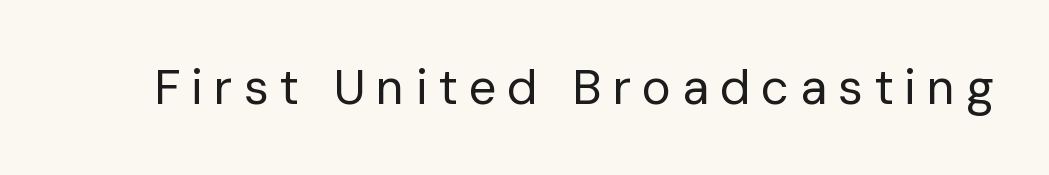
The strokes are not fattened; the text isn't bold. Note the varied advance widths — an 'i' is clearly narrower than an 'm'. This rendering employs a face without finishing strokes, i.e., a sans-serif. Underlining? Definitely not there. Tracking value appears strongly positive — letters spread wide. This sample uses an upright cut, with every glyph sitting square on the baseline.
